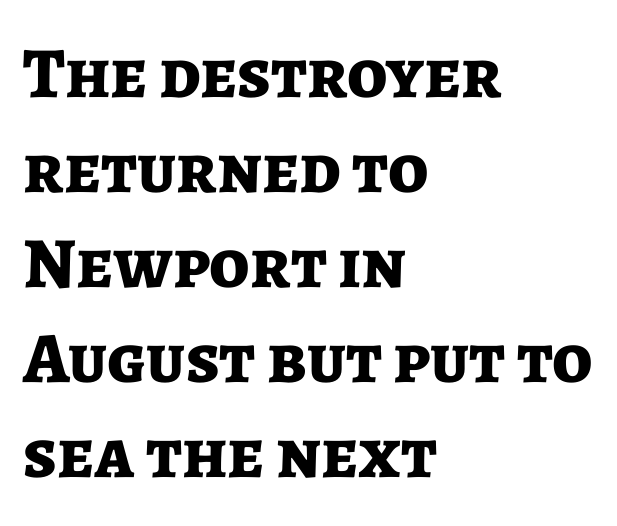
These lines are rendered in a variable-pitch font. Weight check: bold — yes, fully. Style check: upright. The font family rendered here belongs to the sans-serif group. The rows are spaced the way most documents space them. In terms of letterspacing, this is plain default setting.
